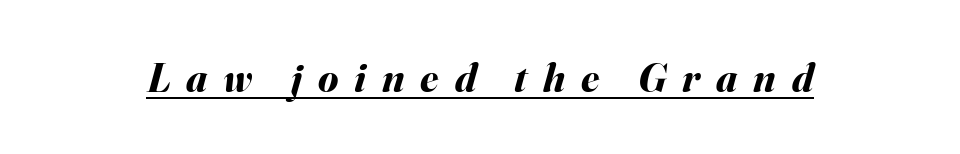
{"italic": "yes", "lean": "right", "slant_degrees": 16, "bold": "yes", "weight": "bold", "width": "normal", "stroke_contrast": "medium", "x_height": "small", "monospaced": "no", "underline": "yes", "letter_spacing": "wide", "letter_spacing_em": 0.39, "glyph_px": 41}
